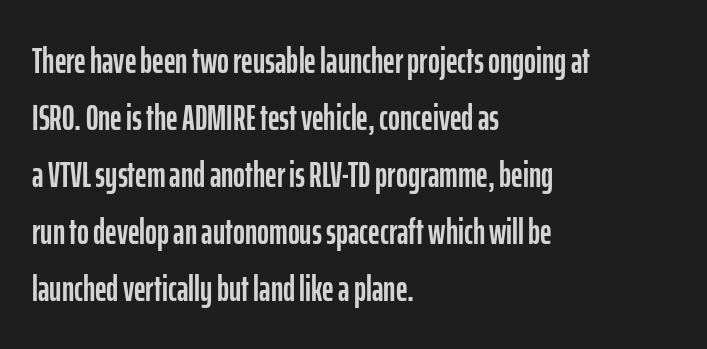
Q: Is the text italic (slanted)? A: No, it is upright.
Q: Is the typeface a serif or a sans-serif typeface? A: Sans-serif.
Q: Is the text underlined? A: No.
Q: How is the paragraph aligned? A: Left-aligned.
Q: Is the spacing between letters normal or unusually wide? A: Normal.
Q: Is the spacing between lines tight, normal or loose? A: Normal.
Q: Width (condensed, normal, or wide)? A: Condensed.
Q: Stroke contrast? A: Low.
Q: x-height? A: Medium.
Q: Monospaced? A: No.
